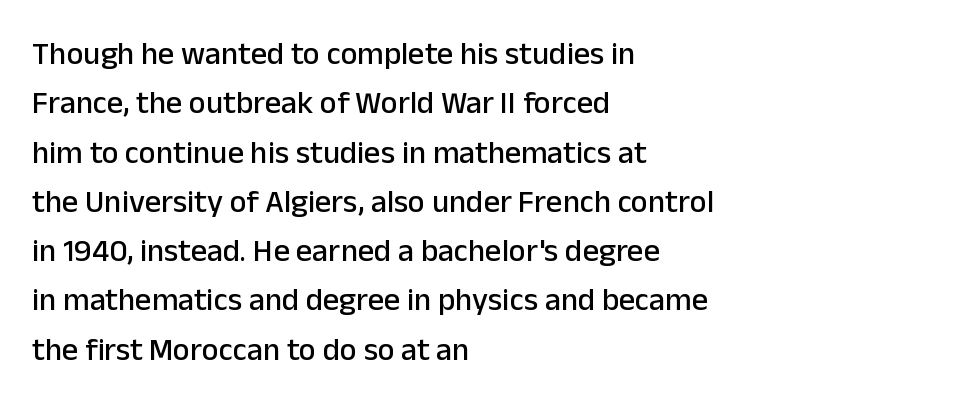
{"serif": "no", "italic": "no", "width": "normal", "stroke_contrast": "low", "x_height": "medium", "monospaced": "no", "underline": "no", "align": "left", "line_spacing": "normal", "line_spacing_ratio": 1.54, "letter_spacing": "normal", "letter_spacing_em": 0.0, "glyph_px": 32}
